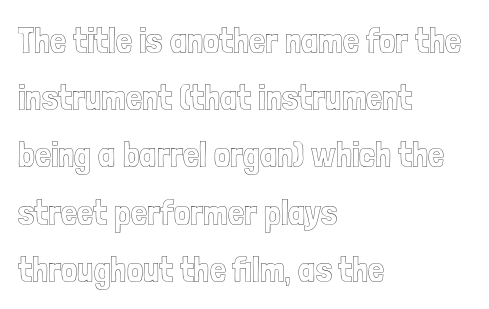
Caption: multi-line text, flush left, ragged right. Horizontal bands of white between lines are of average thickness. Is this a fixed-width face? No — the glyphs have proportional, varying widths. Short note: letters normally spaced. Descenders are the only things crossing below the line.
